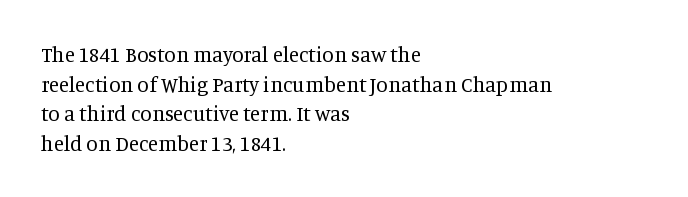
{"italic": "no", "bold": "no", "underline": "no", "align": "left", "line_spacing": "normal", "line_spacing_ratio": 1.41, "letter_spacing": "normal", "letter_spacing_em": 0.0, "glyph_px": 21}
